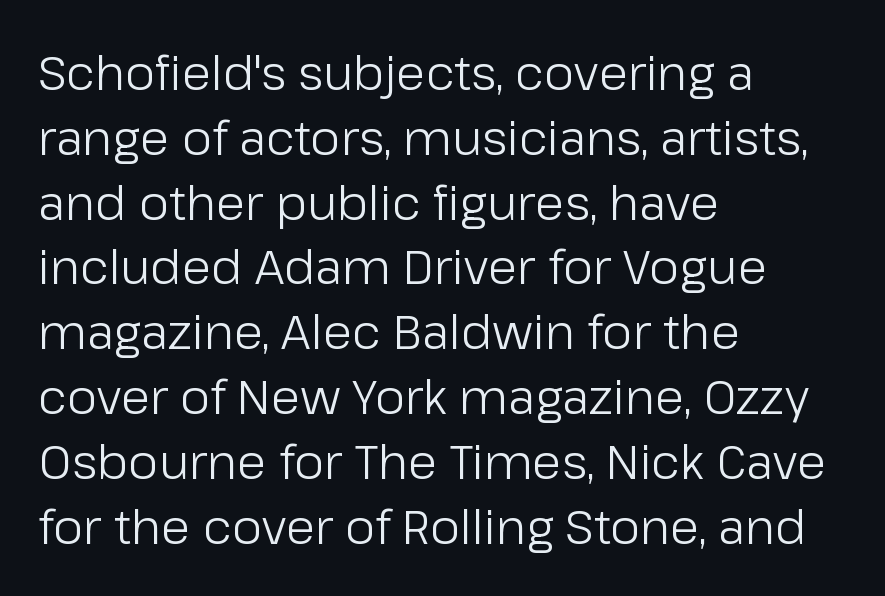
Q: Is the text bold? A: No.
Q: Is the text italic (slanted)? A: No, it is upright.
Q: Is the typeface a serif or a sans-serif typeface? A: Sans-serif.
Q: Is the text underlined? A: No.
Q: How is the paragraph aligned? A: Left-aligned.
Q: Is the spacing between letters normal or unusually wide? A: Normal.
Q: Is the spacing between lines tight, normal or loose? A: Normal.
Q: Width (condensed, normal, or wide)? A: Normal.
Q: Stroke contrast? A: Low.
Q: x-height? A: Medium.
Q: Monospaced? A: No.
